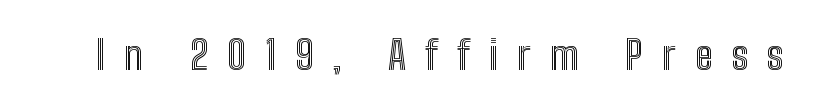
The image shows 40 px condensed type, upright; set unusually wide letter spacing (+0.48 em), not underlined; a medium x-height.
